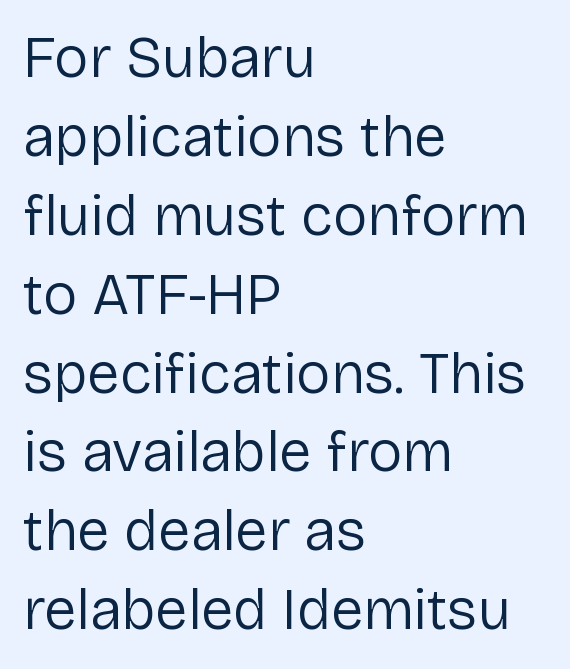
{"serif": "no", "italic": "no", "bold": "no", "weight": "regular", "width": "normal", "stroke_contrast": "low", "x_height": "medium", "monospaced": "no", "underline": "no", "align": "left", "line_spacing": "normal", "line_spacing_ratio": 1.36, "letter_spacing": "normal", "letter_spacing_em": 0.0, "glyph_px": 58}
